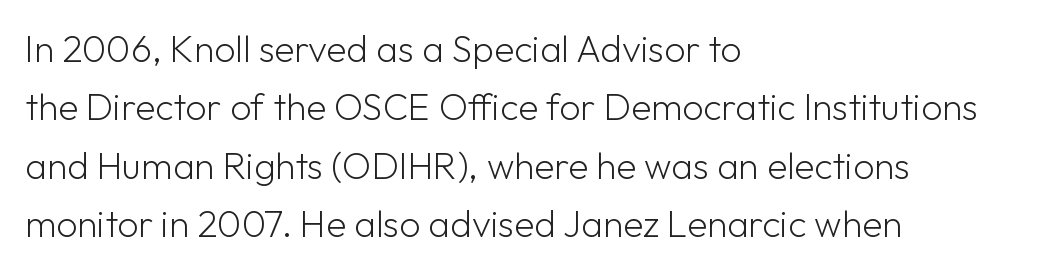
The image shows 37 px light sans-serif type, upright; set left-aligned, normal line spacing (1.58x), normal letter spacing, not underlined; low stroke contrast and a medium x-height.
